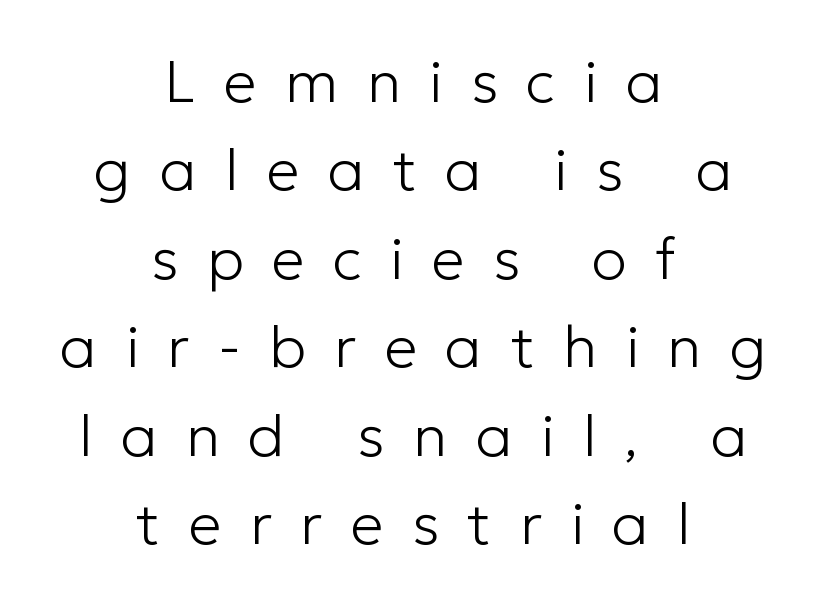
{"serif": "no", "italic": "no", "bold": "no", "weight": "light", "width": "normal", "stroke_contrast": "low", "x_height": "medium", "monospaced": "no", "underline": "no", "align": "center", "line_spacing": "normal", "line_spacing_ratio": 1.5, "letter_spacing": "wide", "letter_spacing_em": 0.48, "glyph_px": 59}
